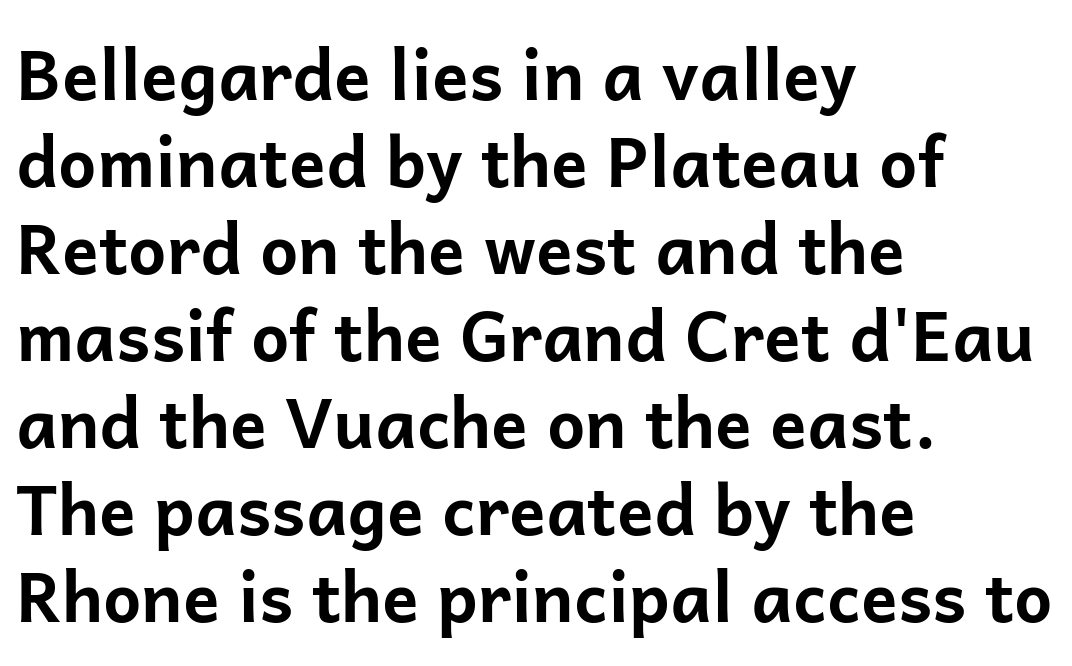
Varying glyph widths throughout — classic text-font behaviour. You'd pick this weight for a headline — it's a proper bold. In terms of letterform style, serifs are entirely absent. A classic flush-left, rag-right setting is used for this passage. The rows are spaced the way most documents space them.
